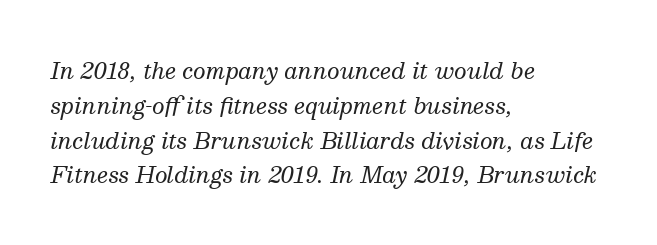
The font sits on the lighter half of the weight spectrum, regular included. The rendering uses a moderate line-height, typical for paragraphs. Does extra space separate the letters? No, they use regular spacing. Typeset ragged right — the left edge is the straight one.
